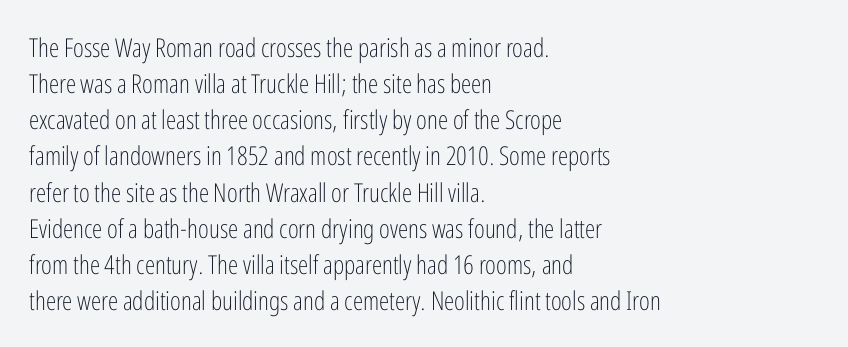
{"italic": "no", "bold": "no", "underline": "no", "align": "left", "line_spacing": "normal", "line_spacing_ratio": 1.39, "letter_spacing": "normal", "letter_spacing_em": 0.0, "glyph_px": 26}
